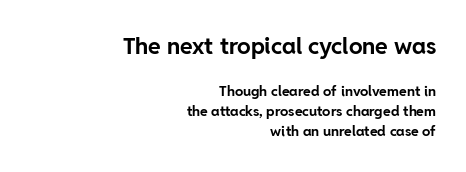
The baseline area is clear. What stands out about the letter spacing? Nothing — it is the standard amount. The typesetter chose a ragged-left arrangement here. Plenty of ink on the page — the face is bold. Type size steps down from the first block to the second. Notice how descenders clear the ascenders below comfortably — that's standard leading.
